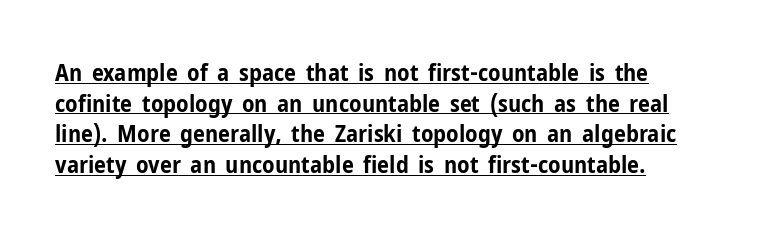
{"italic": "no", "bold": "yes", "underline": "yes", "align": "left", "line_spacing": "normal", "line_spacing_ratio": 1.28, "letter_spacing": "normal", "letter_spacing_em": 0.0, "glyph_px": 24}
